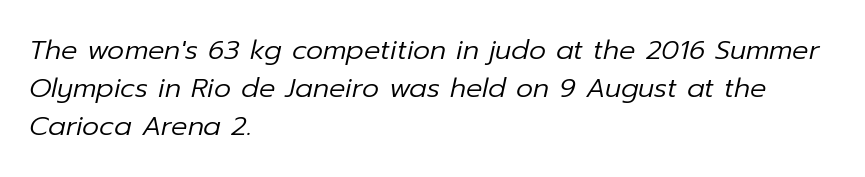
What stands out about the letter spacing? Nothing — it is the standard amount. The ragged edge is on the right, which tells us the setting is flush left. Summary of vertical rhythm: regular, with standard interline spacing. The strokes carry an ordinary text weight at most.
